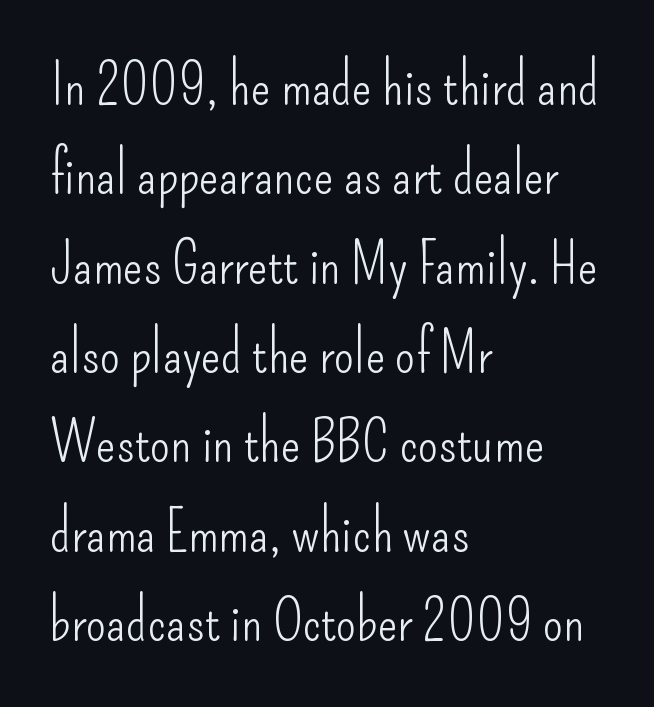
{"serif": "no", "italic": "no", "bold": "no", "weight": "light", "width": "condensed", "stroke_contrast": "low", "x_height": "small", "monospaced": "no", "underline": "no", "align": "left", "line_spacing": "normal", "line_spacing_ratio": 1.54, "letter_spacing": "normal", "letter_spacing_em": 0.0, "glyph_px": 58}
